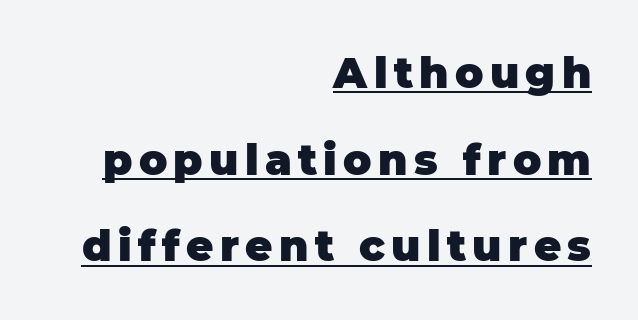
{"serif": "no", "italic": "no", "bold": "yes", "weight": "heavy", "width": "normal", "stroke_contrast": "low", "x_height": "large", "monospaced": "no", "underline": "yes", "align": "right", "line_spacing": "loose", "line_spacing_ratio": 2.06, "glyph_px": 42}
